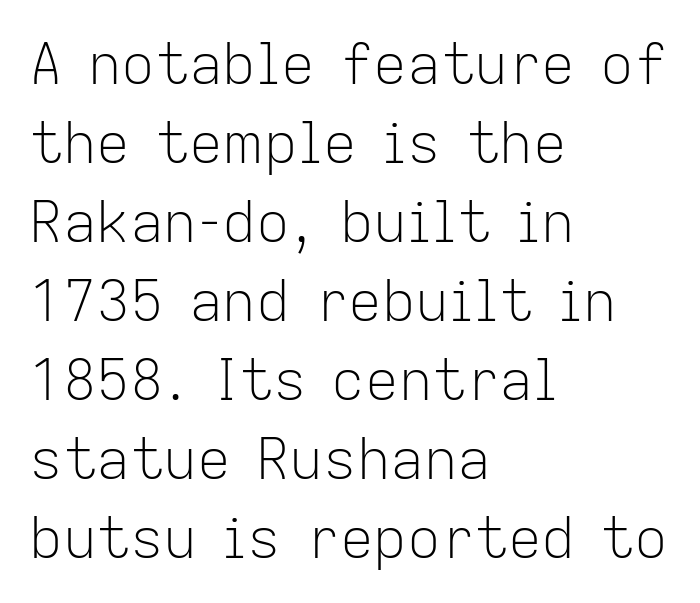
{"serif": "no", "italic": "no", "bold": "no", "weight": "light", "width": "normal", "stroke_contrast": "low", "x_height": "medium", "monospaced": "no", "underline": "no", "align": "left", "line_spacing": "normal", "line_spacing_ratio": 1.41, "letter_spacing": "normal", "letter_spacing_em": 0.0, "glyph_px": 56}
